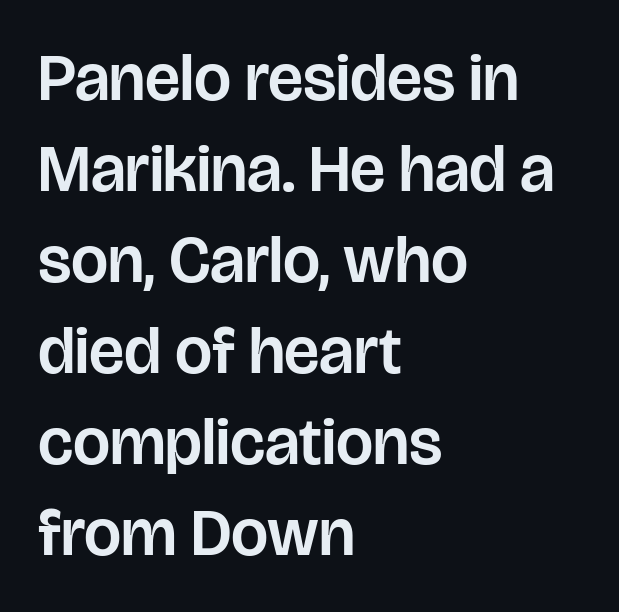
{"serif": "no", "italic": "no", "width": "normal", "stroke_contrast": "low", "x_height": "large", "monospaced": "no", "underline": "no", "align": "left", "line_spacing": "normal", "line_spacing_ratio": 1.38, "letter_spacing": "normal", "letter_spacing_em": 0.0, "glyph_px": 66}
